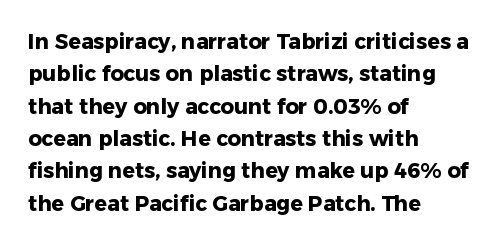
{"italic": "no", "bold": "yes", "underline": "no", "align": "left", "line_spacing": "normal", "line_spacing_ratio": 1.54, "letter_spacing": "normal", "letter_spacing_em": 0.0, "glyph_px": 21}
